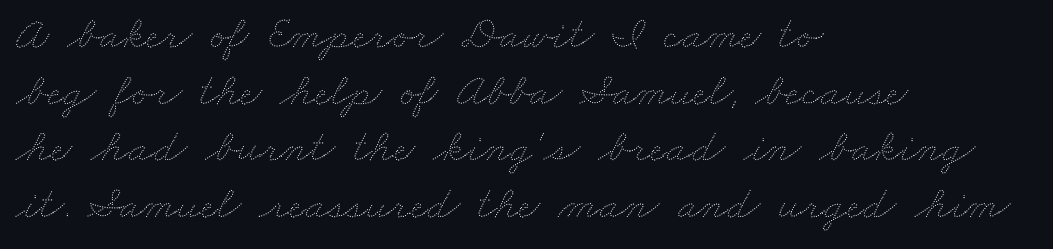
{"bold": "no", "weight": "thin", "width": "wide", "stroke_contrast": "medium", "x_height": "small", "monospaced": "no", "underline": "no", "align": "left", "line_spacing_ratio": 1.23, "letter_spacing": "normal", "letter_spacing_em": 0.0, "glyph_px": 46}
